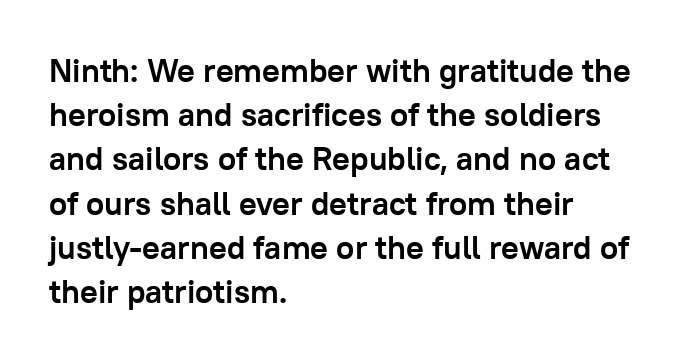
The image shows 33 px semibold sans-serif type, upright; set left-aligned, normal line spacing (1.34x), normal letter spacing, not underlined; low stroke contrast and a medium x-height.
